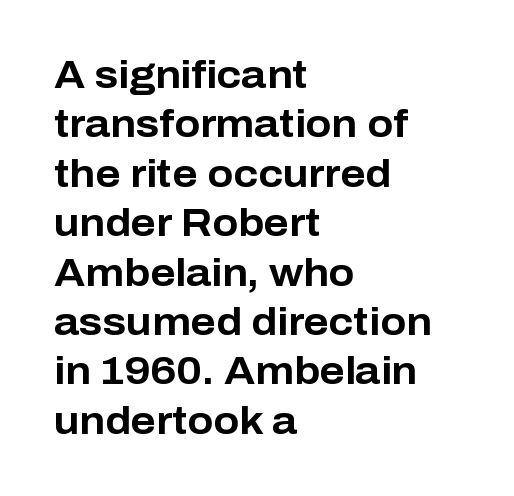
The image shows 38 px bold sans-serif type, upright; set left-aligned, normal line spacing (1.3x), normal letter spacing, not underlined; low stroke contrast and a medium x-height.
